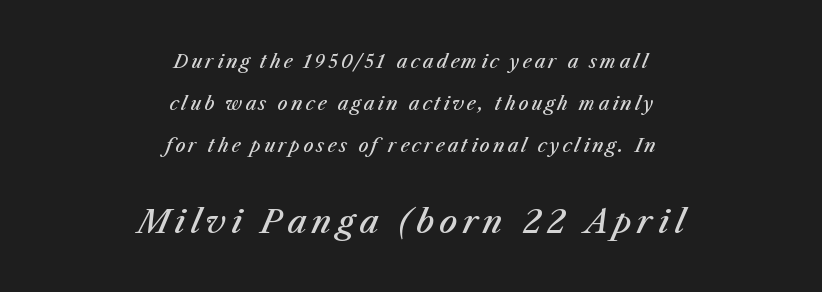
The vertical gap from one line to the next is large. Both edges are ragged and mirror each other, which tells us the setting is centered. Reading top to bottom, the characters get bigger at the block break. It's the slanting kind of type. I'd describe the lettering as semibold — firm but not a full bold.
